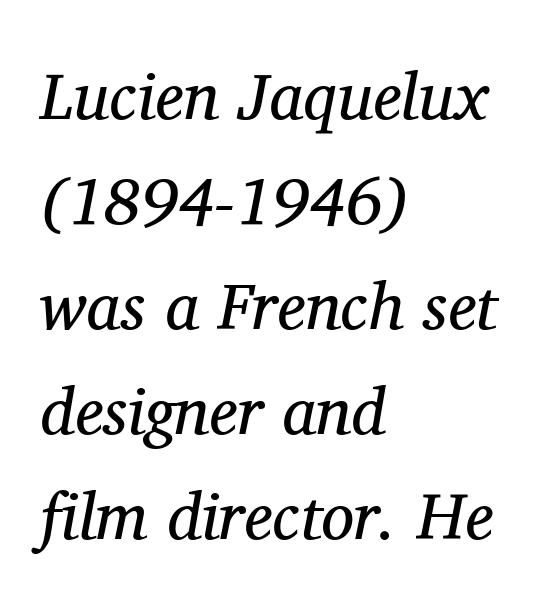
Q: Is the text bold? A: No.
Q: Is the text italic (slanted)? A: Yes, it leans right by about 11 degrees.
Q: Is the typeface a serif or a sans-serif typeface? A: Serif.
Q: Is the text underlined? A: No.
Q: How is the paragraph aligned? A: Left-aligned.
Q: Is the spacing between letters normal or unusually wide? A: Normal.
Q: Is the spacing between lines tight, normal or loose? A: Normal.
Q: Width (condensed, normal, or wide)? A: Normal.
Q: Stroke contrast? A: Medium.
Q: x-height? A: Medium.
Q: Monospaced? A: No.
